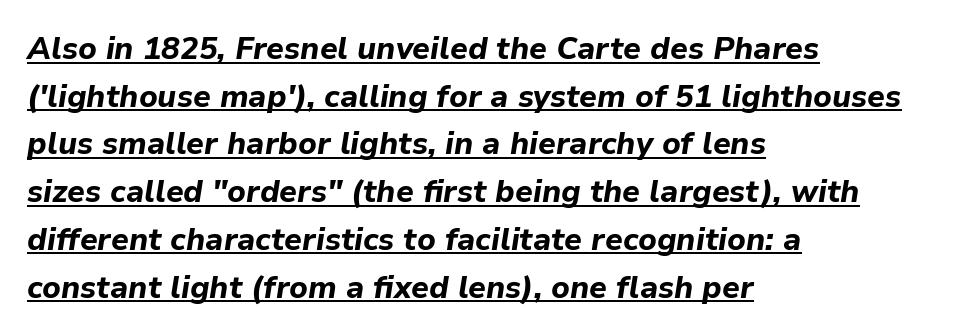
Alignment: flush left. Is this a fixed-width face? No — the glyphs have proportional, varying widths. Characters are canted at an angle relative to the baseline's perpendicular. The passage shown is underscored from start to finish.
